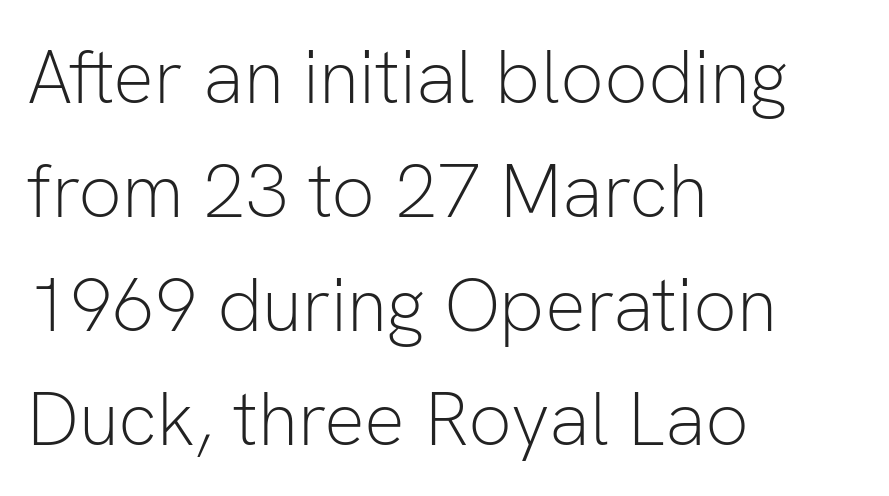
The image shows 76 px light sans-serif type, upright; set left-aligned, normal line spacing (1.5x), normal letter spacing, not underlined; low stroke contrast and a medium x-height.
